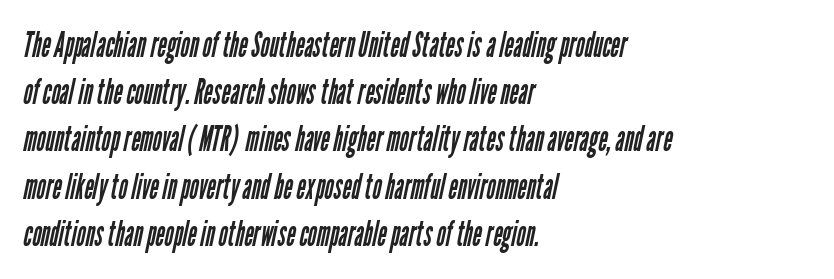
I'd call this a sans setting — the letters go barefoot. Typeset ragged right — the left edge is the straight one. Just letters on the line, the space beneath them empty. These lines keep a tight, regular rhythm from letter to letter. Rows of type keep a routine distance in the vertical direction. Proportional: the letters do not fall into vertical columns.
